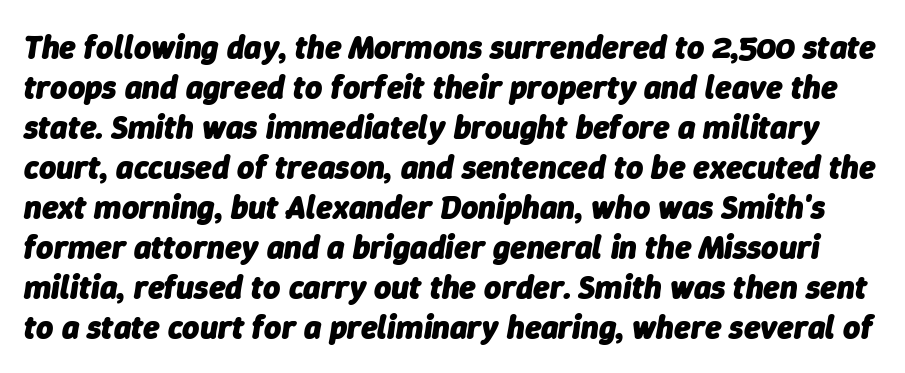
The image shows 33 px heavy type, italic (leaning right); set line spacing 1.21x, normal letter spacing, not underlined; low stroke contrast and a medium x-height.
